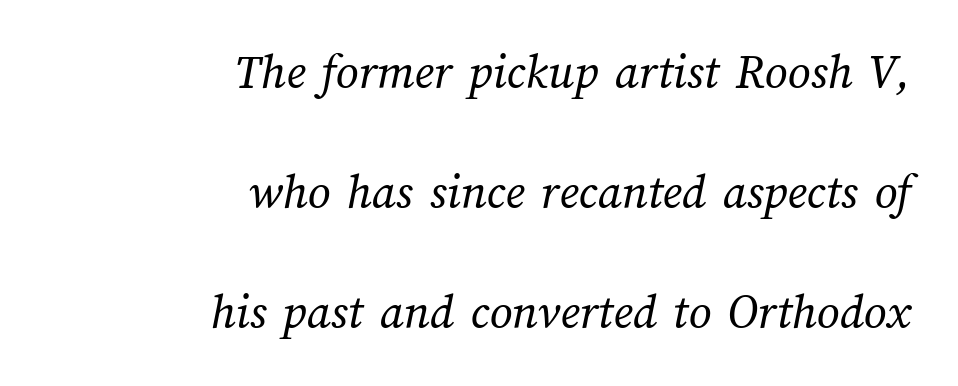
The image shows 50 px regular-weight type; set right-aligned, loose line spacing (2.4x), normal letter spacing, not underlined; medium stroke contrast and a medium x-height.
